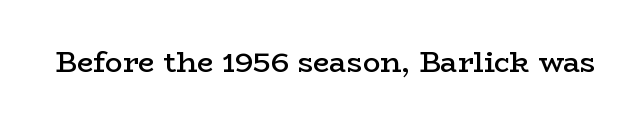
Every stem runs plumb, perpendicular to the baseline. A serif font was chosen for this passage. The passage shown is typed in a proportional face where columns would drift. The foot of each line stays bare and open. Moderately thickened strokes mark this as semibold type. What stands out about the letter spacing? Nothing — it is the standard amount.
